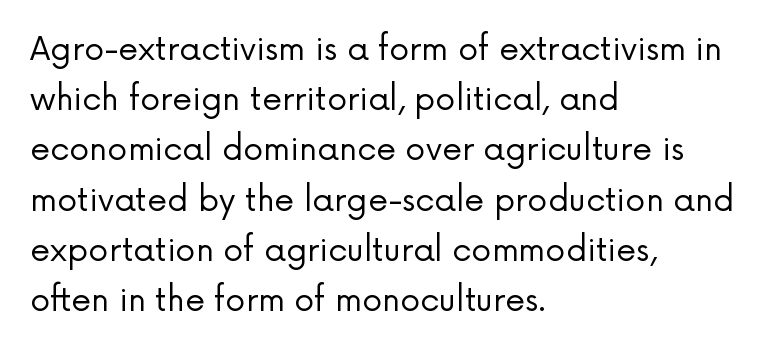
Q: Is the text bold? A: No.
Q: Is the text italic (slanted)? A: No, it is upright.
Q: Is the typeface a serif or a sans-serif typeface? A: Sans-serif.
Q: Is the text underlined? A: No.
Q: How is the paragraph aligned? A: Left-aligned.
Q: Is the spacing between letters normal or unusually wide? A: Normal.
Q: Is the spacing between lines tight, normal or loose? A: Normal.
Q: Width (condensed, normal, or wide)? A: Normal.
Q: Stroke contrast? A: Low.
Q: x-height? A: Medium.
Q: Monospaced? A: No.
